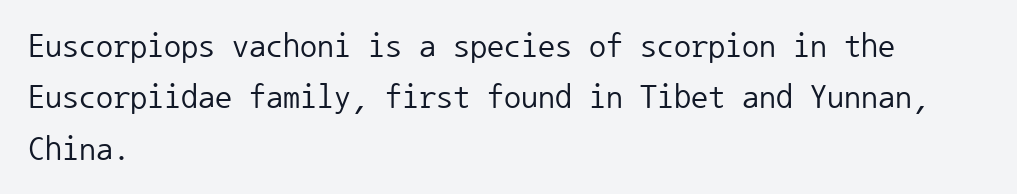
{"serif": "no", "italic": "no", "bold": "no", "weight": "regular", "width": "normal", "stroke_contrast": "low", "x_height": "medium", "monospaced": "yes", "underline": "no", "align": "left", "line_spacing": "normal", "line_spacing_ratio": 1.51, "letter_spacing": "normal", "letter_spacing_em": 0.0, "glyph_px": 34}
